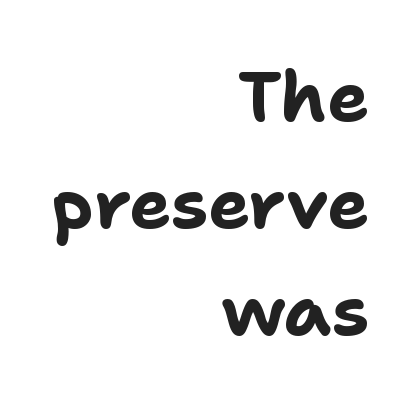
The image shows 70 px bold sans-serif type, upright; set right-aligned, normal line spacing (1.53x), normal letter spacing, not underlined; low stroke contrast and a medium x-height.
